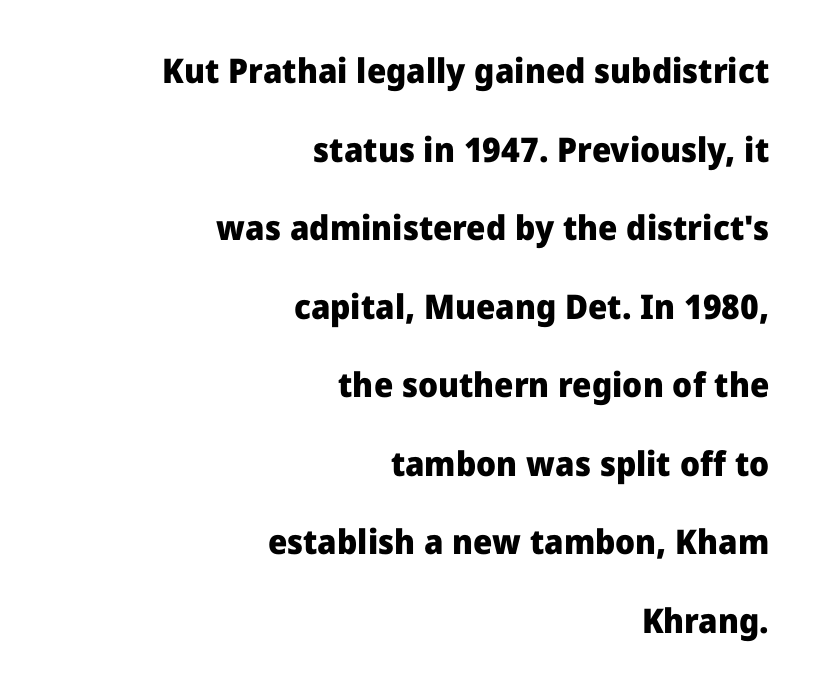
{"serif": "no", "italic": "no", "bold": "yes", "weight": "heavy", "width": "normal", "stroke_contrast": "low", "x_height": "medium", "monospaced": "no", "underline": "no", "align": "right", "line_spacing": "loose", "line_spacing_ratio": 2.31, "letter_spacing": "normal", "letter_spacing_em": 0.0, "glyph_px": 34}
